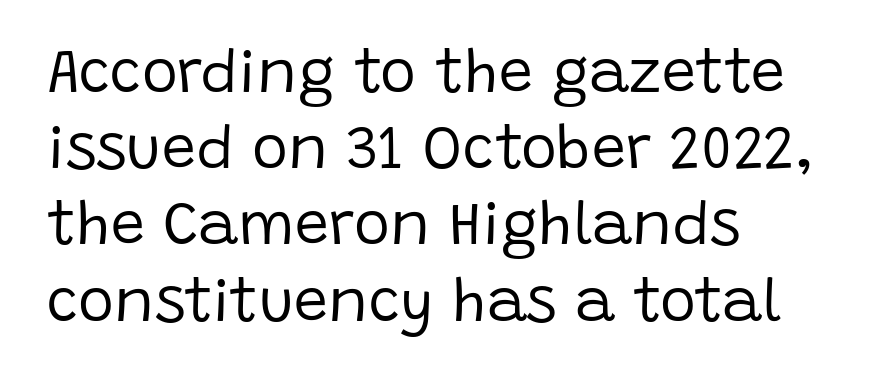
{"serif": "no", "italic": "no", "bold": "no", "weight": "regular", "width": "normal", "stroke_contrast": "low", "x_height": "large", "monospaced": "no", "underline": "no", "align": "left", "line_spacing": "normal", "line_spacing_ratio": 1.25, "letter_spacing": "normal", "letter_spacing_em": 0.0, "glyph_px": 61}
